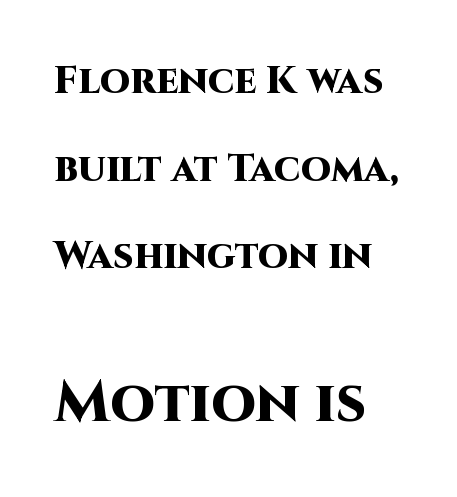
Honestly, the letter spacing is just normal — you wouldn't notice it. Letters rest on an invisible, unmarked baseline. These lines carry a lot of weight — the face is fully bold. The space between consecutive lines is lavish.
